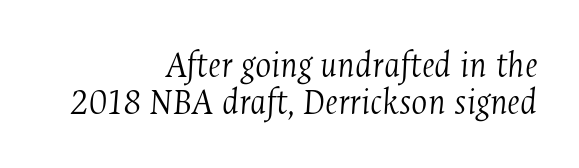
The image shows 38 px light, condensed serif type, italic (leaning right); set right-aligned, tight line spacing (0.97x), normal letter spacing, not underlined; medium stroke contrast and a medium x-height.
